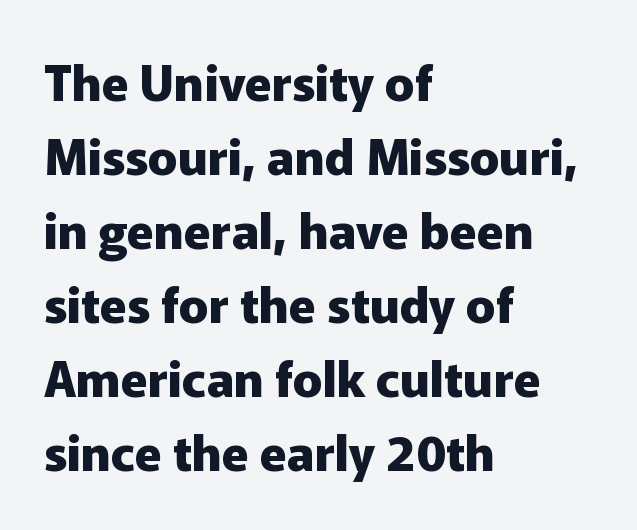
Q: Is the text bold? A: Yes.
Q: Is the text italic (slanted)? A: No, it is upright.
Q: Is the typeface a serif or a sans-serif typeface? A: Sans-serif.
Q: Is the text underlined? A: No.
Q: How is the paragraph aligned? A: Left-aligned.
Q: Is the spacing between letters normal or unusually wide? A: Normal.
Q: Is the spacing between lines tight, normal or loose? A: Normal.
Q: Width (condensed, normal, or wide)? A: Normal.
Q: Stroke contrast? A: Low.
Q: x-height? A: Medium.
Q: Monospaced? A: No.
